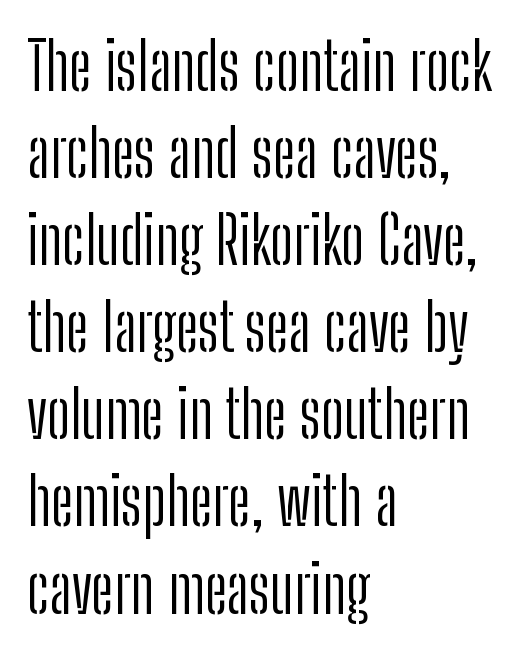
The lines sit at an ordinary, default distance from one another. Compared with a centered layout, this one pins lines to the left instead. Check under the words: just untouched page. Proportional: the letters do not fall into vertical columns.
